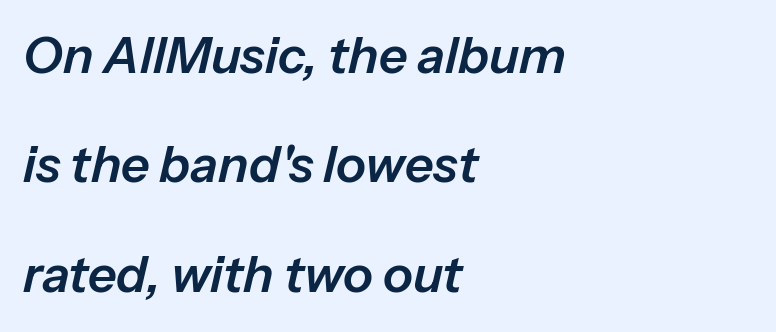
Q: Is the text italic (slanted)? A: Yes, it leans right by about 13 degrees.
Q: Is the text underlined? A: No.
Q: How is the paragraph aligned? A: Left-aligned.
Q: Is the spacing between letters normal or unusually wide? A: Normal.
Q: Is the spacing between lines tight, normal or loose? A: Loose.
Q: Width (condensed, normal, or wide)? A: Normal.
Q: Stroke contrast? A: Low.
Q: x-height? A: Medium.
Q: Monospaced? A: No.
